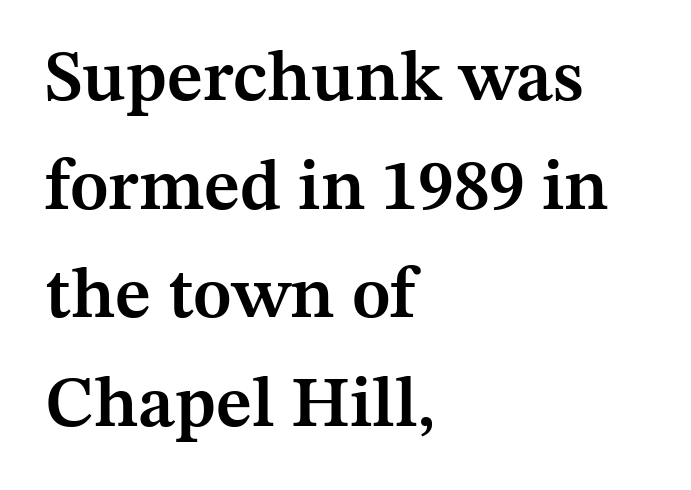
Q: Is the text bold? A: Semi-bold.
Q: Is the text italic (slanted)? A: No, it is upright.
Q: Is the typeface a serif or a sans-serif typeface? A: Serif.
Q: Is the text underlined? A: No.
Q: How is the paragraph aligned? A: Left-aligned.
Q: Is the spacing between letters normal or unusually wide? A: Normal.
Q: Is the spacing between lines tight, normal or loose? A: Normal.
Q: Width (condensed, normal, or wide)? A: Normal.
Q: Stroke contrast? A: Medium.
Q: x-height? A: Medium.
Q: Monospaced? A: No.
